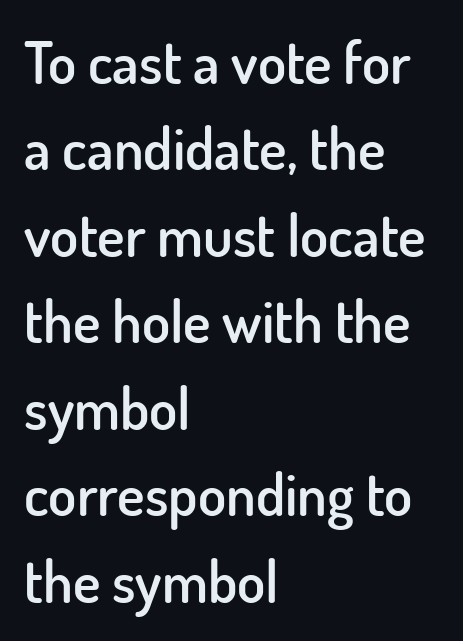
The image shows 58 px semibold sans-serif type, upright; set left-aligned, normal line spacing (1.49x), normal letter spacing, not underlined; low stroke contrast and a small x-height.
